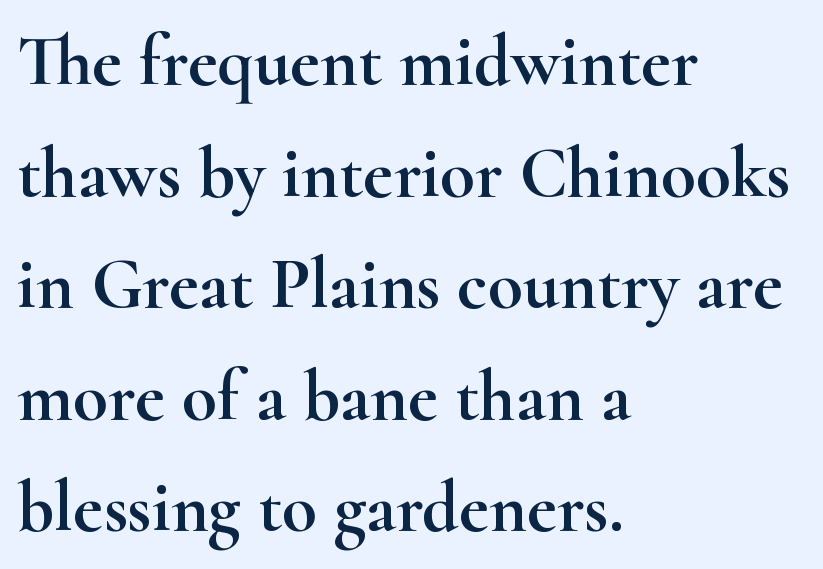
This block has exactly the height ordinary leading produces. Note the varied advance widths — an 'i' is clearly narrower than an 'm'. Short note: letters normally spaced. This is serif lettering, the kind often seen in printed books.
